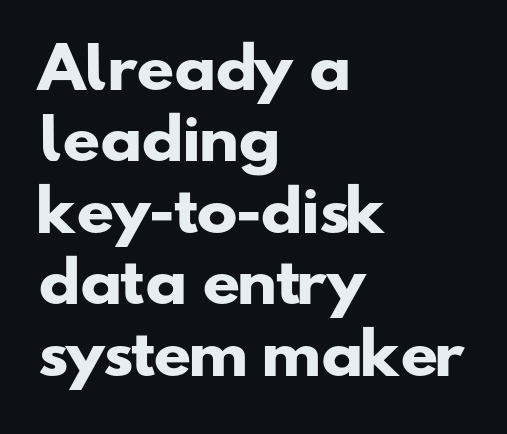
Letterform terminals end flat and unadorned throughout the passage. A typesetter would call this proportional, since set widths differ per character. The space directly below the letters is spotless. Layout note: lines flush left.
